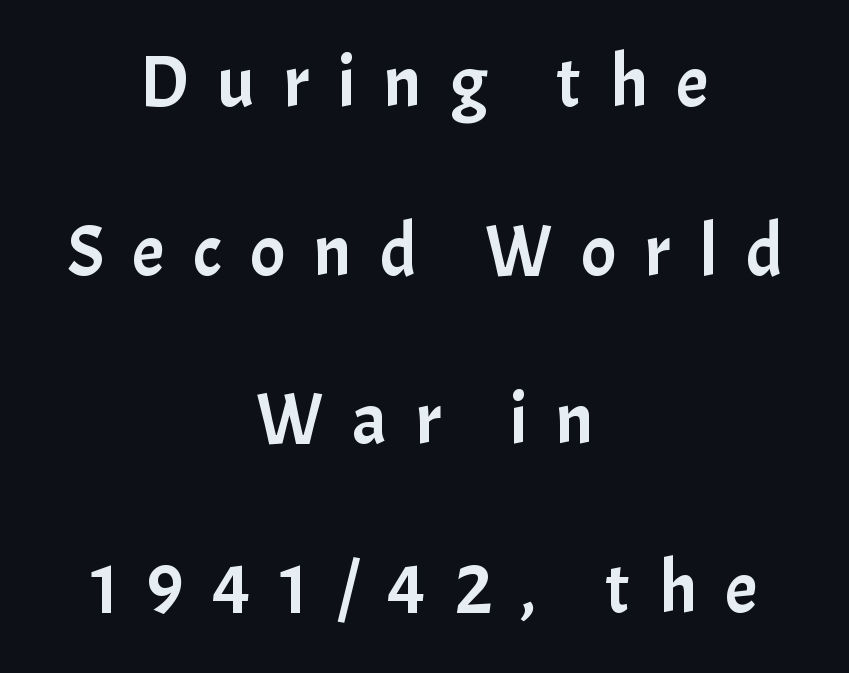
Q: Is the text italic (slanted)? A: No, it is upright.
Q: Is the typeface a serif or a sans-serif typeface? A: Sans-serif.
Q: Is the text underlined? A: No.
Q: How is the paragraph aligned? A: Centered.
Q: Is the spacing between letters normal or unusually wide? A: Unusually wide.
Q: Is the spacing between lines tight, normal or loose? A: Loose.
Q: Width (condensed, normal, or wide)? A: Normal.
Q: Stroke contrast? A: Low.
Q: x-height? A: Medium.
Q: Monospaced? A: No.
